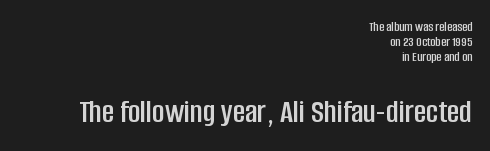
{"serif": "no", "italic": "no", "width": "condensed", "stroke_contrast": "low", "x_height": "large", "monospaced": "no", "underline": "no", "align": "right", "line_spacing": "tight", "line_spacing_ratio": 1.08, "letter_spacing": "normal", "letter_spacing_em": 0.0, "larger_block": "second", "size_ratio": 2.43, "glyph_px": 34}
